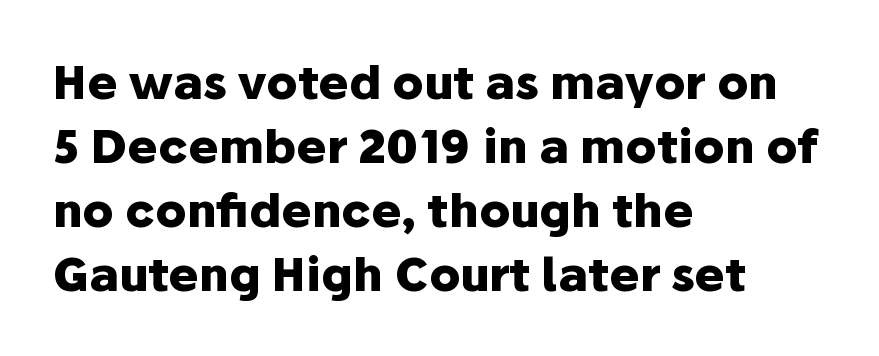
Short note: letters normally spaced. A typesetter would mark this as roman, not italic. In terms of letterform style, serifs are entirely absent. Varying glyph widths throughout — classic text-font behaviour. Regular leading. Line starts are locked; line ends wander.
